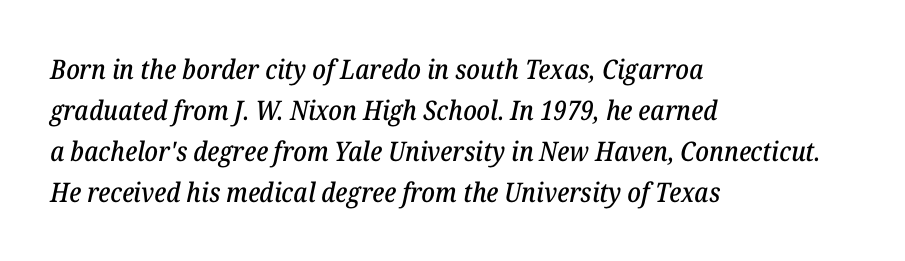
Q: Is the text italic (slanted)? A: Yes, it leans right by about 12 degrees.
Q: Is the text underlined? A: No.
Q: How is the paragraph aligned? A: Left-aligned.
Q: Is the spacing between letters normal or unusually wide? A: Normal.
Q: Is the spacing between lines tight, normal or loose? A: Normal.
